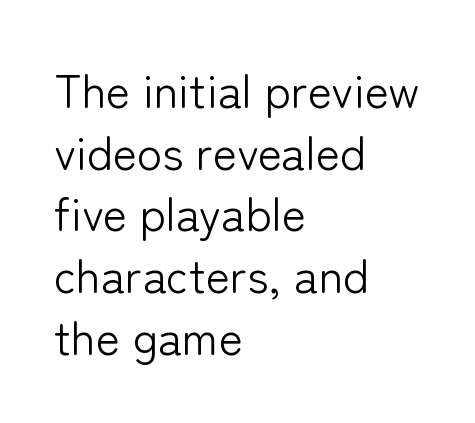
Check under the words: just untouched page. What's the leading like? Ordinary, nothing unusual. Weight class: somewhere from thin through regular. Line starts are locked; line ends wander. The lettering holds an erect, upright posture throughout. The gaps between neighbouring characters are ordinary and unremarkable.
